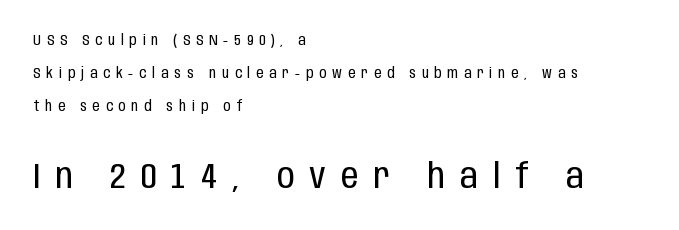
{"serif": "no", "italic": "no", "bold": "no", "weight": "regular", "width": "condensed", "stroke_contrast": "low", "x_height": "large", "monospaced": "no", "underline": "no", "align": "left", "line_spacing": "loose", "line_spacing_ratio": 2.35, "letter_spacing": "wide", "letter_spacing_em": 0.43, "larger_block": "second", "size_ratio": 2.5, "glyph_px": 35}
